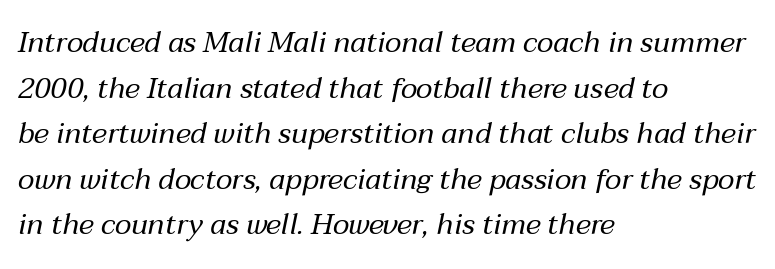
The image shows 29 px regular-weight type, italic (leaning right); set left-aligned, normal line spacing (1.57x), normal letter spacing, not underlined; medium stroke contrast and a medium x-height.
